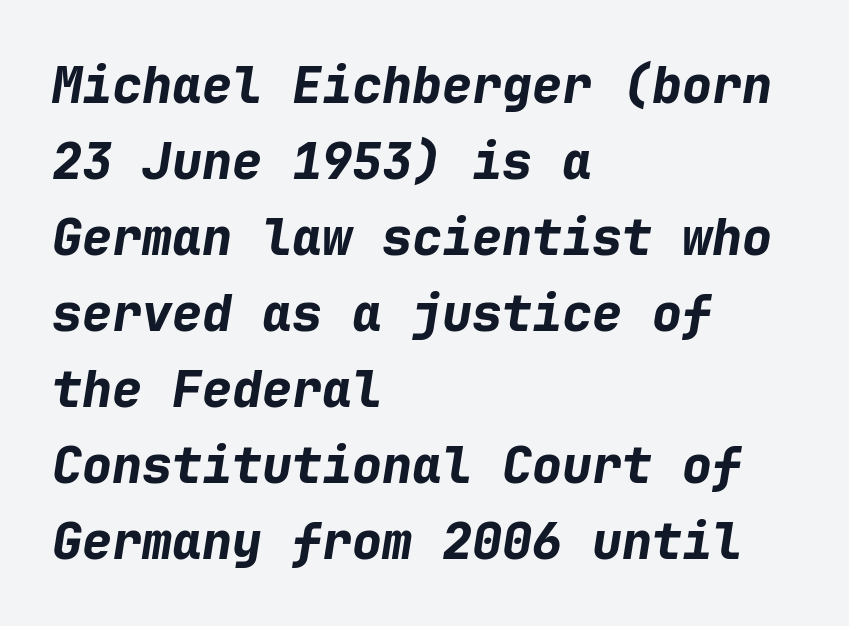
Q: Is the text bold? A: Yes.
Q: Is the text italic (slanted)? A: Yes, it leans right by about 9 degrees.
Q: Is the text underlined? A: No.
Q: How is the paragraph aligned? A: Left-aligned.
Q: Is the spacing between letters normal or unusually wide? A: Normal.
Q: Is the spacing between lines tight, normal or loose? A: Normal.
Q: Width (condensed, normal, or wide)? A: Normal.
Q: Stroke contrast? A: Low.
Q: x-height? A: Medium.
Q: Monospaced? A: Yes.
